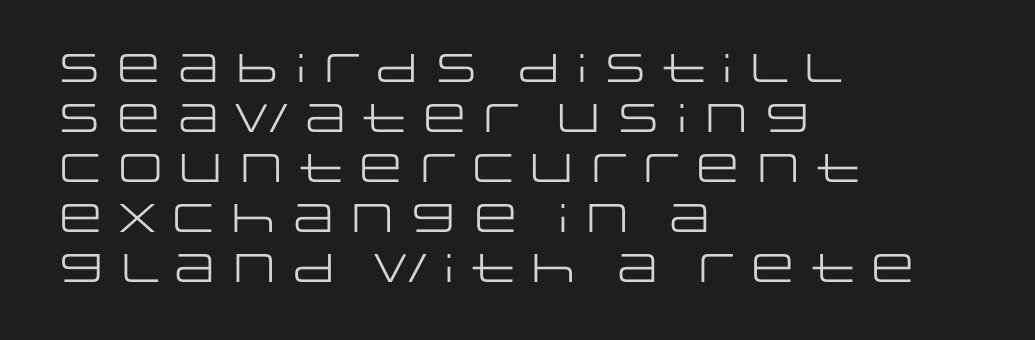
The image shows 40 px regular-weight, wide sans-serif type, upright; set left-aligned, normal line spacing (1.25x), normal letter spacing, not underlined; low stroke contrast and a large x-height.
